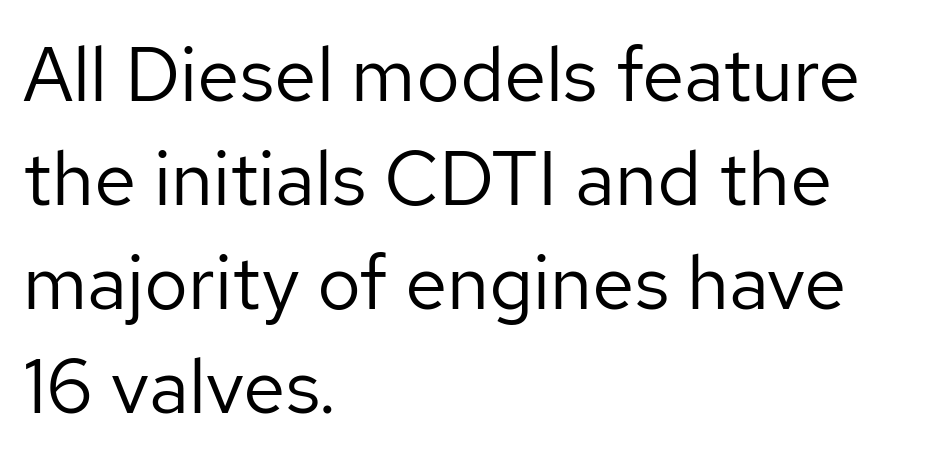
Q: Is the text bold? A: No.
Q: Is the text italic (slanted)? A: No, it is upright.
Q: Is the typeface a serif or a sans-serif typeface? A: Sans-serif.
Q: Is the text underlined? A: No.
Q: How is the paragraph aligned? A: Left-aligned.
Q: Is the spacing between letters normal or unusually wide? A: Normal.
Q: Is the spacing between lines tight, normal or loose? A: Normal.
Q: Width (condensed, normal, or wide)? A: Normal.
Q: Stroke contrast? A: Low.
Q: x-height? A: Medium.
Q: Monospaced? A: No.
